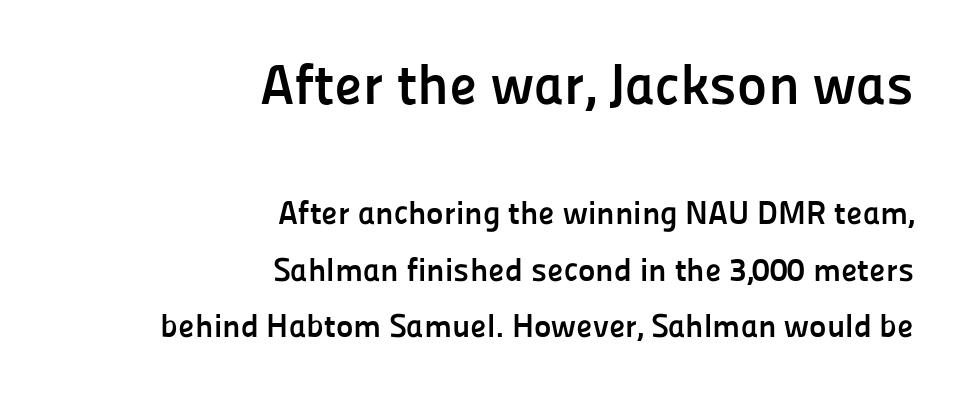
A sans-serif font was chosen for this passage. Has an underline been added? It has not. Posture: straight, roman, zero tilt. Proportional: the letters do not fall into vertical columns.
